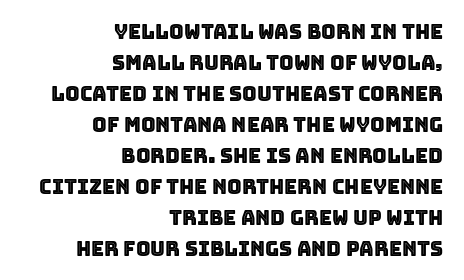
The letters stand straight up with perfectly vertical stems. One glance says typical: line gaps are just what's usual. Glyph-to-glyph distance matches everyday printed text. A flush-right, rag-left setting is used for this passage. The specimen omits any rule beneath the text block's lines.
